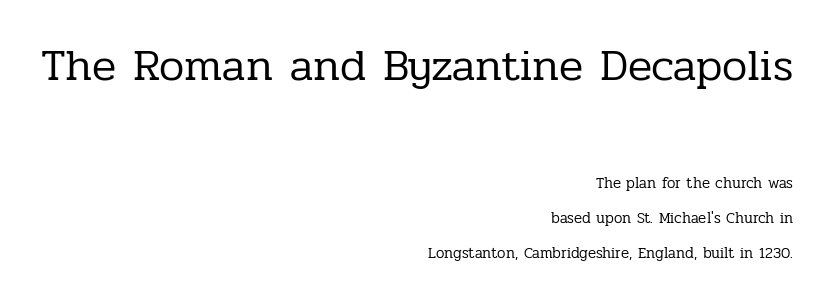
The image shows 45 px regular-weight serif type, upright; set right-aligned, loose line spacing (2.34x), normal letter spacing, not underlined; the first (top) block is 3.0x larger; low stroke contrast and a medium x-height.
